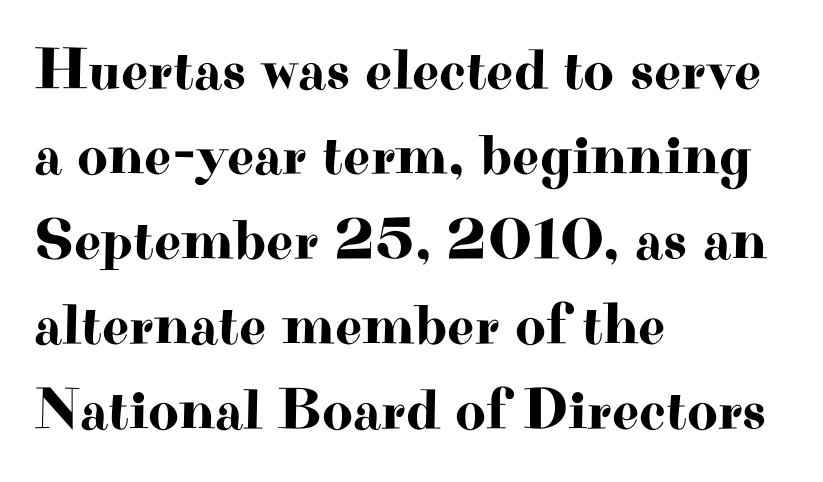
The image shows 59 px wide serif type, upright; set left-aligned, normal line spacing (1.44x), normal letter spacing, not underlined; high stroke contrast and a small x-height.
